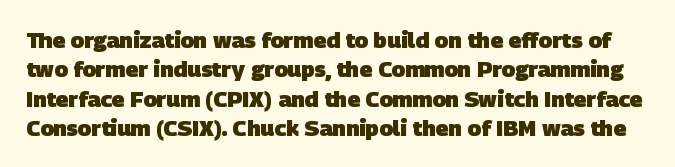
This block has exactly the height ordinary leading produces. The sample has been set heavy, in full bold. Descenders hang freely into open space. Observe the ordinary spacing: letters are neighbours, not strangers.
